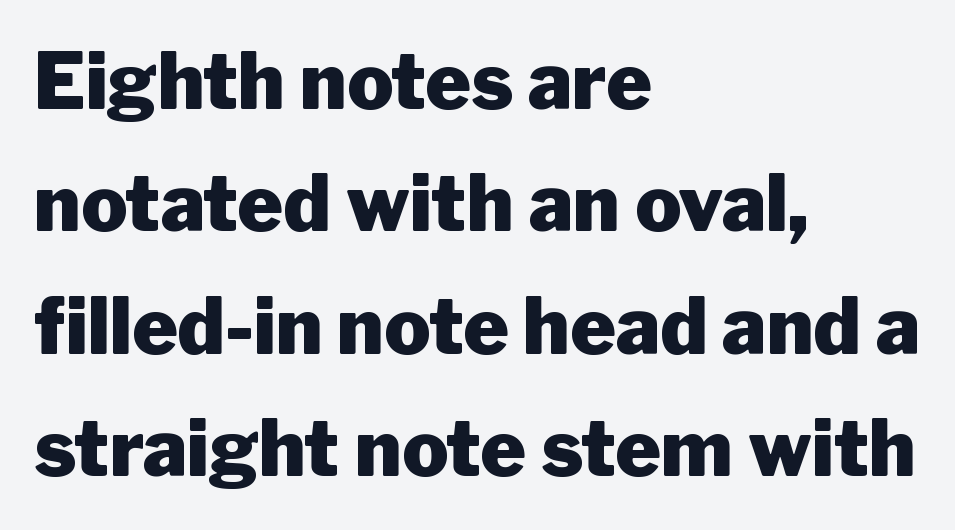
{"serif": "no", "italic": "no", "bold": "yes", "weight": "heavy", "width": "normal", "stroke_contrast": "low", "x_height": "medium", "monospaced": "no", "underline": "no", "align": "left", "line_spacing": "normal", "line_spacing_ratio": 1.59, "letter_spacing": "normal", "letter_spacing_em": 0.0, "glyph_px": 77}
